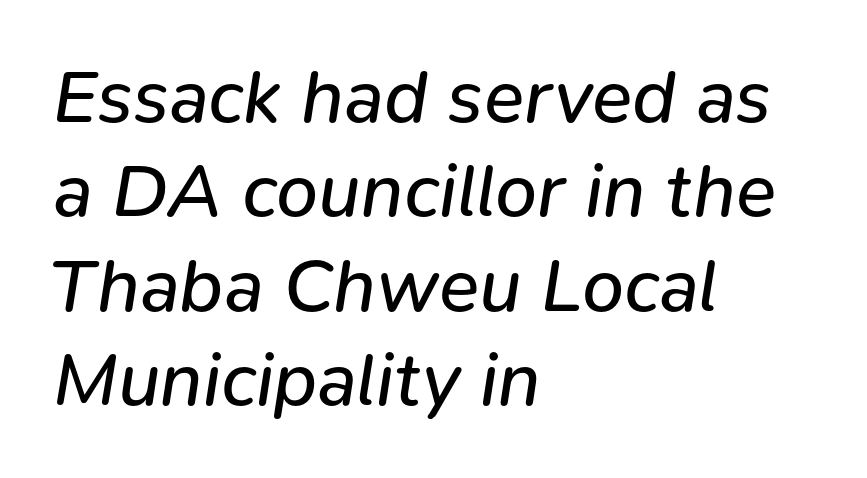
Q: Is the text bold? A: No.
Q: Is the text italic (slanted)? A: Yes, it leans right by about 9 degrees.
Q: Is the text underlined? A: No.
Q: How is the paragraph aligned? A: Left-aligned.
Q: Is the spacing between letters normal or unusually wide? A: Normal.
Q: Is the spacing between lines tight, normal or loose? A: Normal.
Q: Width (condensed, normal, or wide)? A: Normal.
Q: Stroke contrast? A: Low.
Q: x-height? A: Medium.
Q: Monospaced? A: No.
